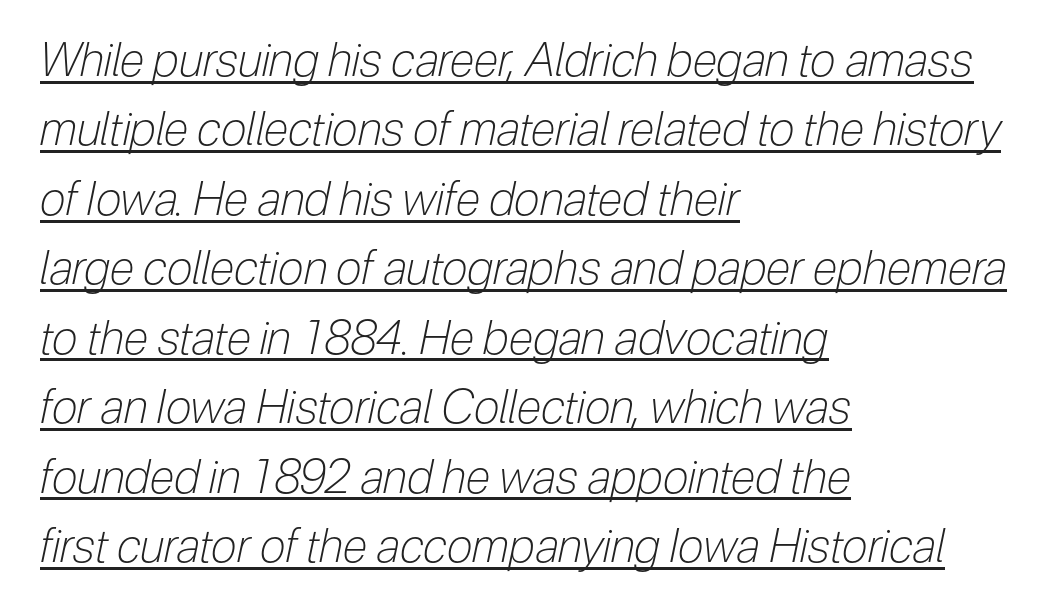
Q: Is the text bold? A: No.
Q: Is the text italic (slanted)? A: Yes, it leans right by about 12 degrees.
Q: Is the text underlined? A: Yes.
Q: How is the paragraph aligned? A: Left-aligned.
Q: Is the spacing between letters normal or unusually wide? A: Normal.
Q: Is the spacing between lines tight, normal or loose? A: Normal.
Q: Width (condensed, normal, or wide)? A: Condensed.
Q: Stroke contrast? A: Low.
Q: x-height? A: Medium.
Q: Monospaced? A: No.
